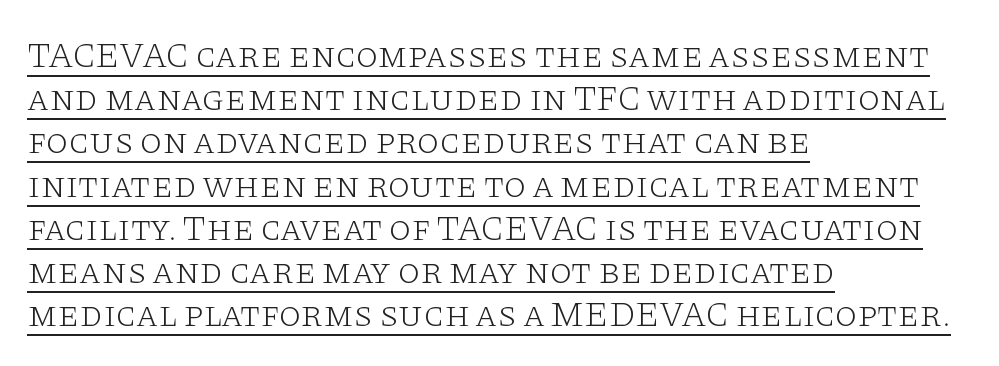
Look at the bottom of the vertical strokes: they flare into serifs here. The lettering stays uniformly vertical, giving the passage a roman look. Students, note that the glyphs here touch the page at normal intervals. The passage is arranged the way most books set body copy — flush left. A baseline rule has been typeset under these characters. Nothing heavy about these letters — not bold at all.
